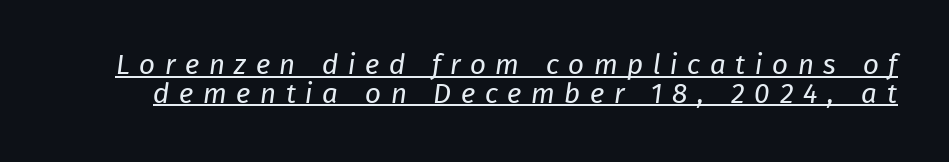
The image shows 28 px regular-weight sans-serif type; set tight line spacing (1.02x), unusually wide letter spacing (+0.34 em), underlined; low stroke contrast and a medium x-height.
